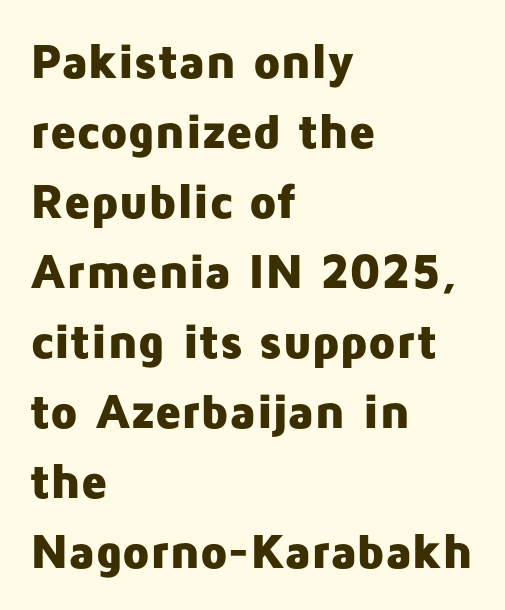
Every stem runs plumb, perpendicular to the baseline. No word sits above an underline. Typographic density is high because the face is bold. One glance says typical: line gaps are just what's usual. The rendering uses natural spacing where letterforms have individual widths.
